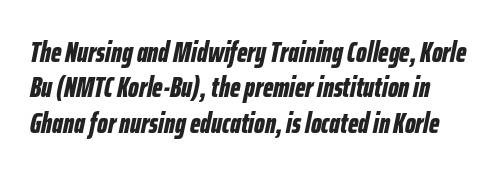
{"italic": "yes", "lean": "right", "slant_degrees": 12, "bold": "yes", "weight": "bold", "width": "condensed", "stroke_contrast": "low", "x_height": "medium", "monospaced": "no", "underline": "no", "line_spacing": "normal", "line_spacing_ratio": 1.26, "letter_spacing": "normal", "letter_spacing_em": 0.0, "glyph_px": 28}
